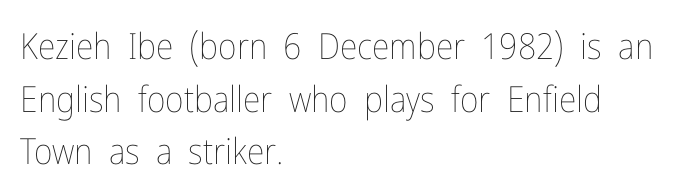
Q: Is the text bold? A: No.
Q: Is the text italic (slanted)? A: No, it is upright.
Q: Is the text underlined? A: No.
Q: How is the paragraph aligned? A: Left-aligned.
Q: Is the spacing between letters normal or unusually wide? A: Normal.
Q: Is the spacing between lines tight, normal or loose? A: Normal.
Q: Width (condensed, normal, or wide)? A: Condensed.
Q: Stroke contrast? A: Low.
Q: x-height? A: Medium.
Q: Monospaced? A: No.
